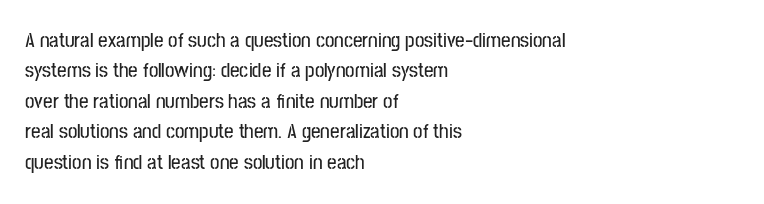
The image shows 21 px text type, upright; set left-aligned, normal line spacing (1.45x), normal letter spacing, not underlined.
